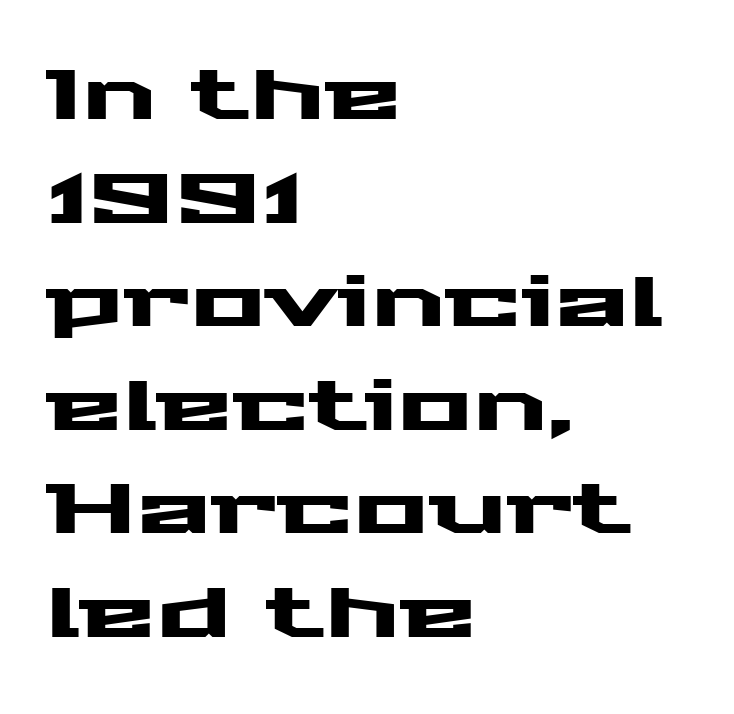
Letter spacing: default. Typographically, this falls in the sans-serif category. The leading is moderate, giving the passage an even texture. Where is the straight margin? On the left. Check under the words: just untouched page. Here the designer chose a conventional face with non-uniform glyph widths.
